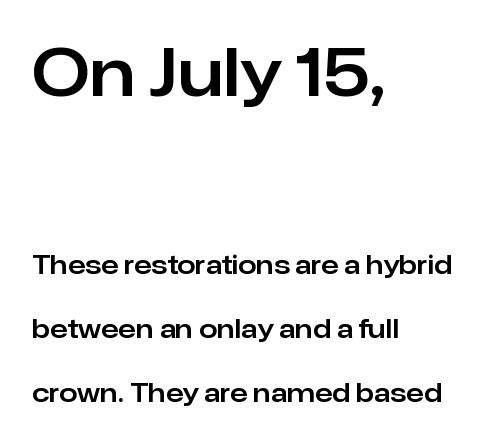
Q: Is the text italic (slanted)? A: No, it is upright.
Q: Is the typeface a serif or a sans-serif typeface? A: Sans-serif.
Q: Is the text underlined? A: No.
Q: How is the paragraph aligned? A: Left-aligned.
Q: Is the spacing between letters normal or unusually wide? A: Normal.
Q: Is the spacing between lines tight, normal or loose? A: Loose.
Q: Which block of text is set in a larger size, the first (top) or the second (bottom)? A: The first (top) one.
Q: Width (condensed, normal, or wide)? A: Normal.
Q: Stroke contrast? A: Low.
Q: x-height? A: Medium.
Q: Monospaced? A: No.
